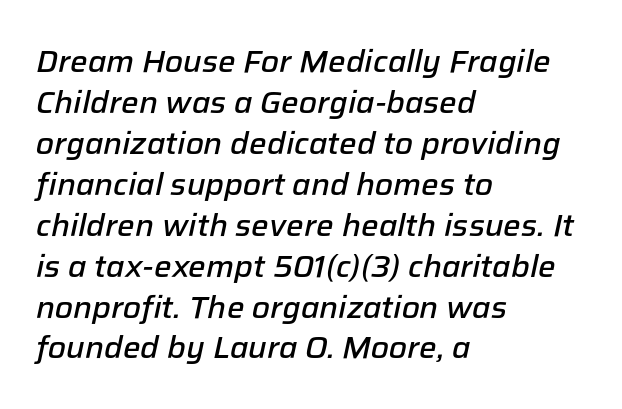
Has an underline been added? It has not. Nothing unusual about the tracking: characters are spaced as the font intends. Typographic density is moderately raised because the face is semibold. Line spacing here is normal. This sample uses an oblique cut, with every glyph tilted off the vertical. Character widths vary here, with narrow letters taking less room than wide ones.
